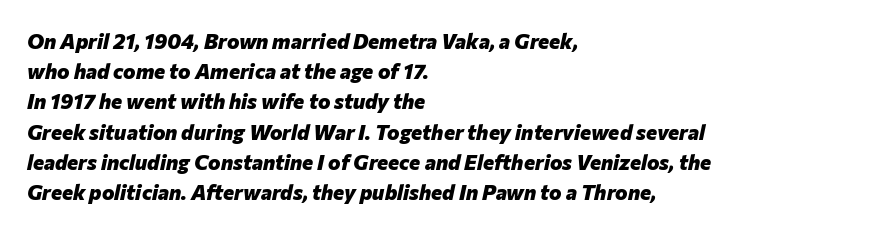
There's an unmistakable incline to the writing here. Summary of weight: heavy, a full bold. Evenly set lines give the paragraph a standard silhouette. All the whitespace from short lines collects on the right.
